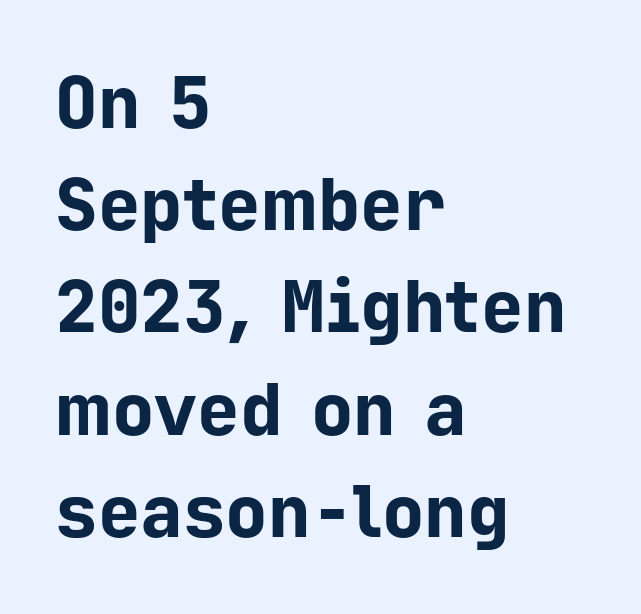
The image shows 71 px bold sans-serif type, upright, monospaced; set left-aligned, normal line spacing (1.44x), normal letter spacing, not underlined; low stroke contrast and a medium x-height.
